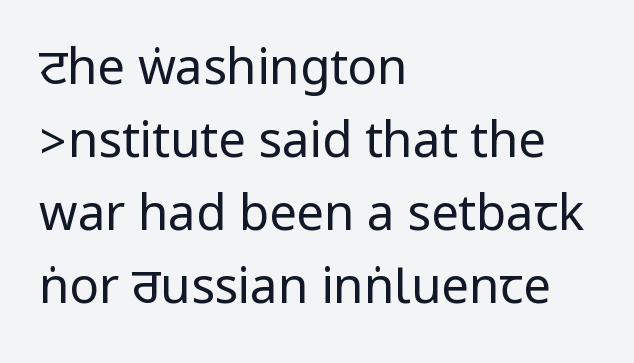
The letters look calm and open, with moderate or lighter stems. The leading is moderate, giving the passage an even texture. Is there any slant? The stems are plumb. The rendering keeps characters at their native spacing.
